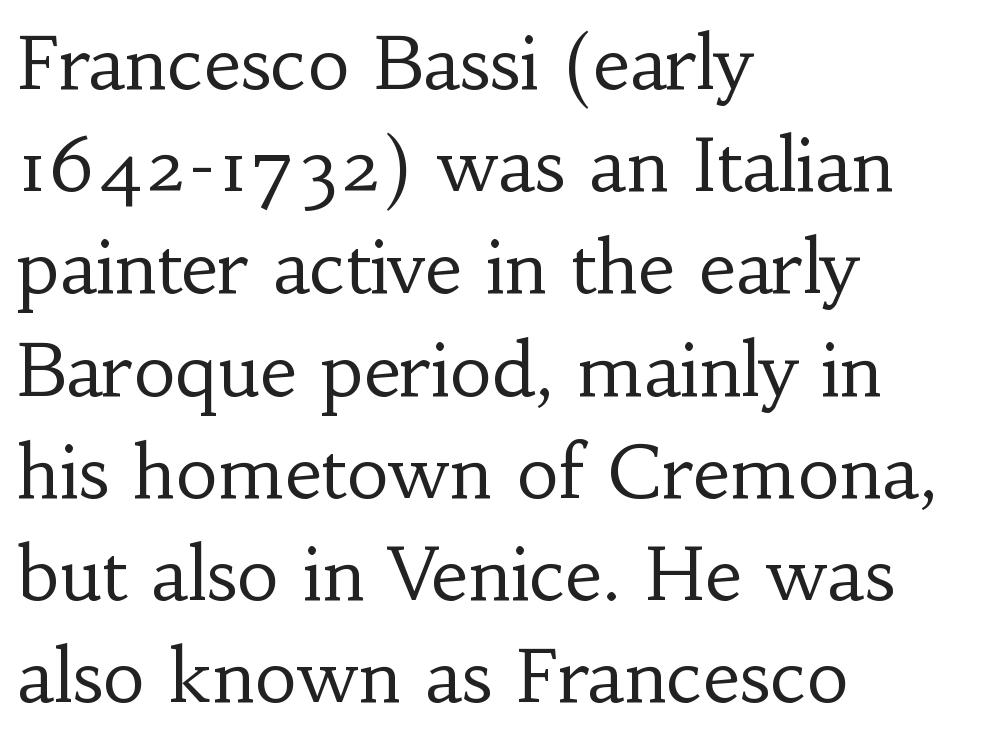
Think standard paragraph weight, or any step lighter than that. Letters rest on an invisible, unmarked baseline. A typesetter would call this zero additional tracking. Line spacing here is normal.
